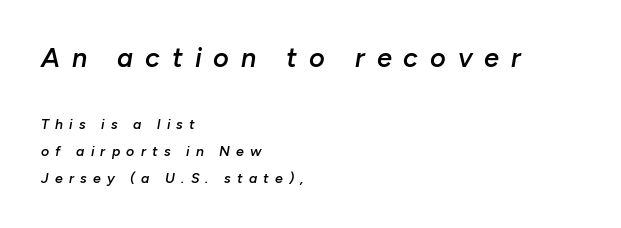
Q: Is the text bold? A: Semi-bold.
Q: Is the text italic (slanted)? A: Yes, it leans right by about 10 degrees.
Q: Is the text underlined? A: No.
Q: How is the paragraph aligned? A: Left-aligned.
Q: Is the spacing between letters normal or unusually wide? A: Unusually wide.
Q: Is the spacing between lines tight, normal or loose? A: Loose.
Q: Which block of text is set in a larger size, the first (top) or the second (bottom)? A: The first (top) one.
